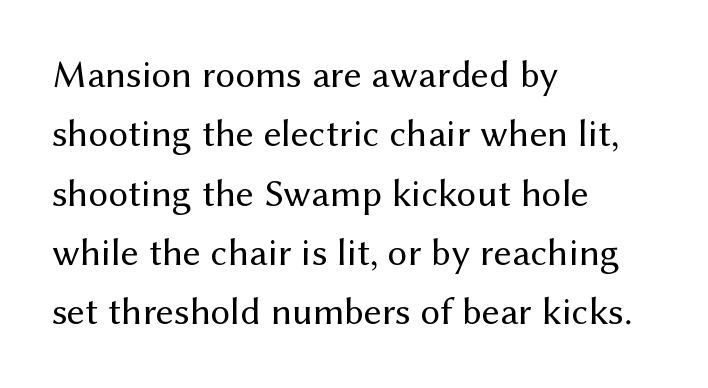
The face used here is proportionally spaced, like ordinary book or web type. Ink coverage per letter is moderate at most. It's the straight-up-and-down kind of type. There is no visible air inserted between adjacent glyphs. Check under the words: just untouched page.
